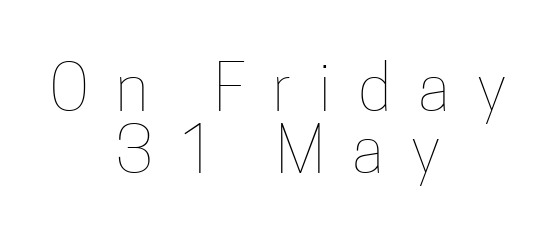
{"italic": "no", "bold": "no", "weight": "thin", "width": "condensed", "stroke_contrast": "low", "x_height": "medium", "monospaced": "no", "underline": "no", "align": "center", "line_spacing": "tight", "line_spacing_ratio": 0.97, "letter_spacing": "wide", "letter_spacing_em": 0.43, "glyph_px": 64}
